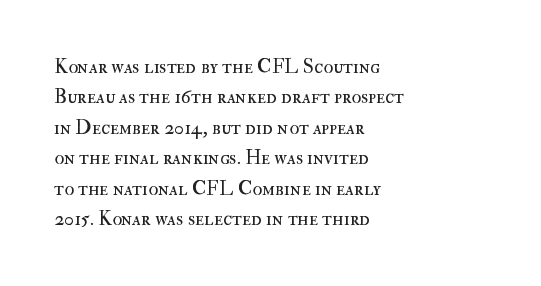
The image shows 20 px text type, upright; set left-aligned, normal line spacing (1.52x), normal letter spacing, not underlined.
